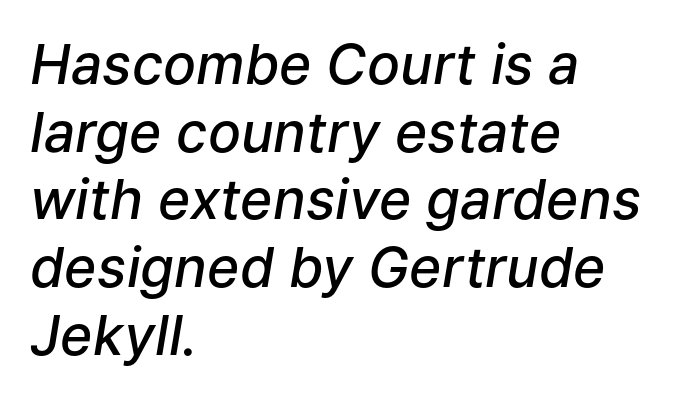
Q: Is the text bold? A: Semi-bold.
Q: Is the text italic (slanted)? A: Yes, it leans right by about 9 degrees.
Q: Is the text underlined? A: No.
Q: How is the paragraph aligned? A: Left-aligned.
Q: Is the spacing between letters normal or unusually wide? A: Normal.
Q: Width (condensed, normal, or wide)? A: Normal.
Q: Stroke contrast? A: Low.
Q: x-height? A: Medium.
Q: Monospaced? A: No.
